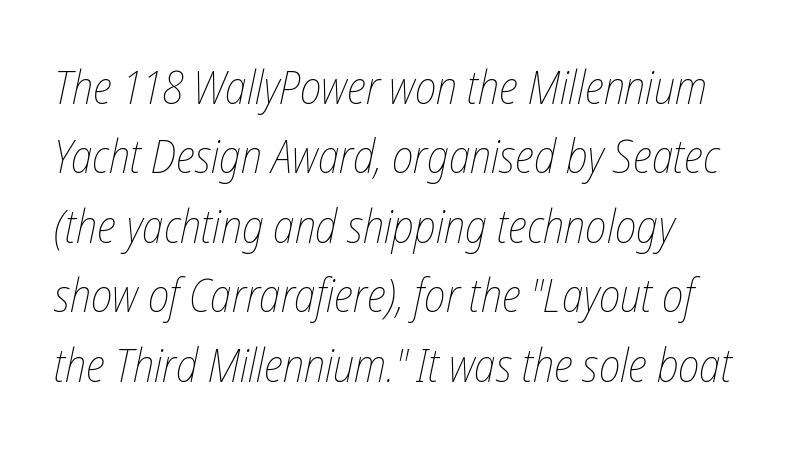
{"italic": "yes", "lean": "right", "slant_degrees": 12, "bold": "no", "weight": "thin", "width": "condensed", "stroke_contrast": "low", "x_height": "medium", "monospaced": "no", "underline": "no", "align": "left", "line_spacing": "normal", "line_spacing_ratio": 1.51, "letter_spacing": "normal", "letter_spacing_em": 0.0, "glyph_px": 46}
